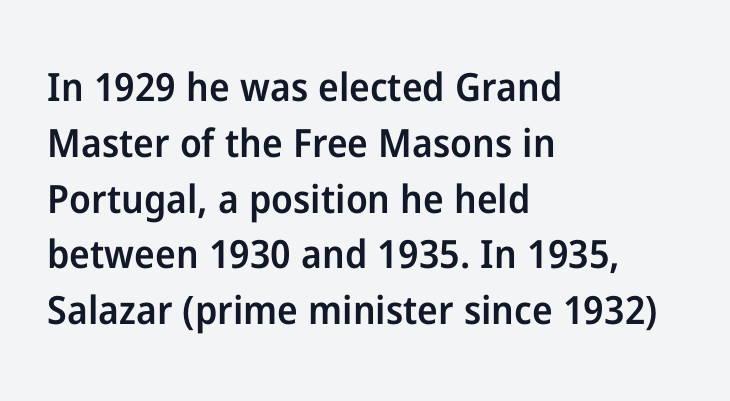
Q: Is the text bold? A: Semi-bold.
Q: Is the text italic (slanted)? A: No, it is upright.
Q: Is the typeface a serif or a sans-serif typeface? A: Sans-serif.
Q: Is the text underlined? A: No.
Q: How is the paragraph aligned? A: Left-aligned.
Q: Is the spacing between letters normal or unusually wide? A: Normal.
Q: Is the spacing between lines tight, normal or loose? A: Normal.
Q: Width (condensed, normal, or wide)? A: Normal.
Q: Stroke contrast? A: Low.
Q: x-height? A: Medium.
Q: Monospaced? A: No.
